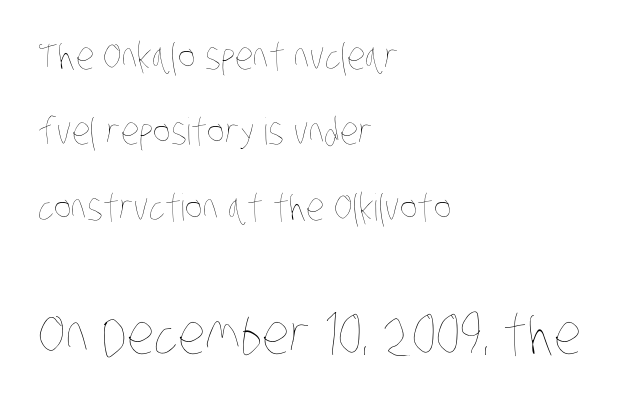
The image shows 55 px thin, condensed type; set left-aligned, loose line spacing (2.04x), normal letter spacing, not underlined; the second (bottom) block is 1.49x larger; low stroke contrast and a large x-height.
